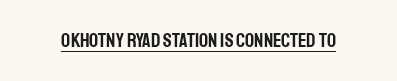
The image shows 20 px text type, upright; set normal letter spacing, underlined.
